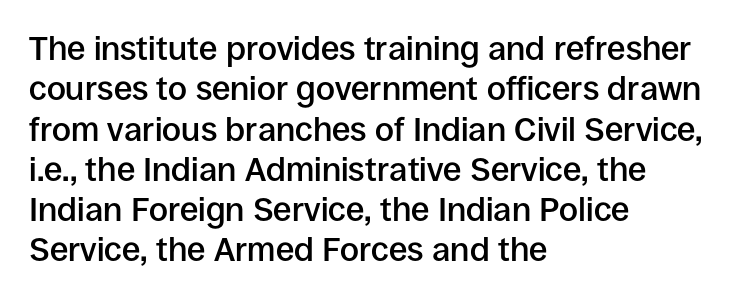
Q: Is the text bold? A: Semi-bold.
Q: Is the text italic (slanted)? A: No, it is upright.
Q: Is the typeface a serif or a sans-serif typeface? A: Sans-serif.
Q: Is the text underlined? A: No.
Q: How is the paragraph aligned? A: Left-aligned.
Q: Is the spacing between letters normal or unusually wide? A: Normal.
Q: Width (condensed, normal, or wide)? A: Normal.
Q: Stroke contrast? A: Low.
Q: x-height? A: Large.
Q: Monospaced? A: No.
